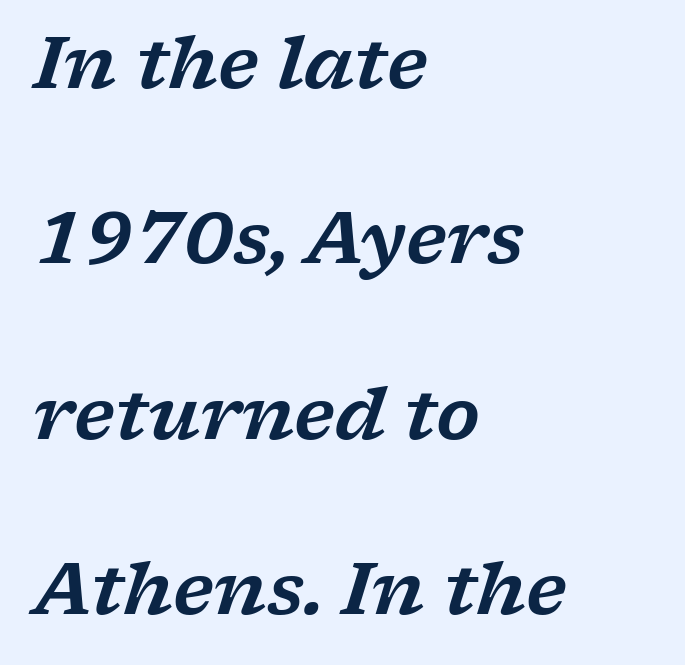
{"serif": "yes", "italic": "yes", "lean": "right", "slant_degrees": 17, "width": "wide", "stroke_contrast": "low", "x_height": "medium", "monospaced": "no", "underline": "no", "align": "left", "line_spacing": "loose", "line_spacing_ratio": 2.47, "letter_spacing": "normal", "letter_spacing_em": 0.0, "glyph_px": 71}
